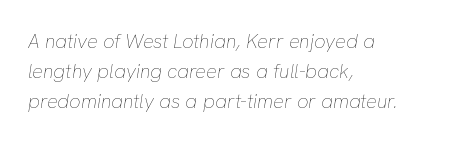
{"italic": "yes", "lean": "right", "slant_degrees": 8, "bold": "no", "underline": "no", "align": "left", "line_spacing": "normal", "line_spacing_ratio": 1.5, "letter_spacing": "normal", "letter_spacing_em": 0.0, "glyph_px": 20}
